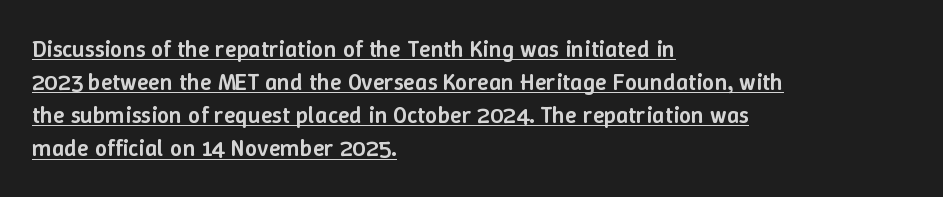
{"italic": "no", "bold": "semi", "underline": "yes", "align": "left", "line_spacing": "normal", "line_spacing_ratio": 1.38, "letter_spacing": "normal", "letter_spacing_em": 0.0, "glyph_px": 24}
